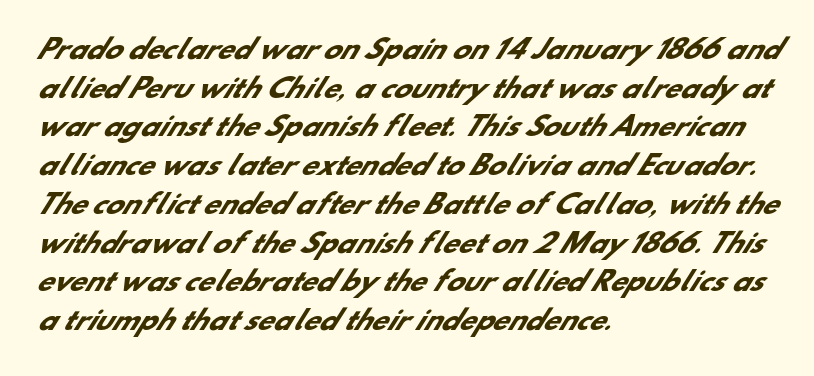
The string is rendered with underlining switched off. Caption: bold face, heavy strokes. The rendering uses a moderate line-height, typical for paragraphs. The gaps between neighbouring characters are ordinary and unremarkable. Every row of glyphs begins at an identical x-position on the left.
